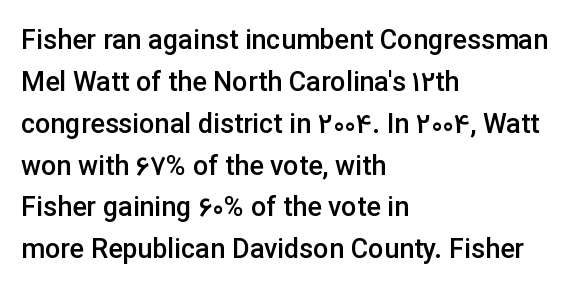
The image shows 27 px text type, upright; set left-aligned, normal line spacing (1.55x), normal letter spacing, not underlined.
